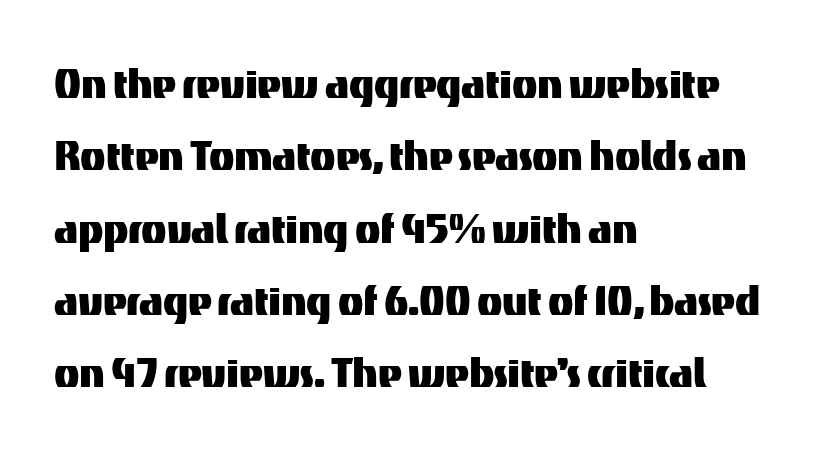
Short and long lines alike share a common starting point at left. This sample has the flowing, uneven cadence of proportional lettering. Nobody drew a line under any word here. Each word holds together tightly as a unit, with standard inter-letter gaps. A typesetter would label this face a sans. Italic: no, the glyphs are upright roman.
